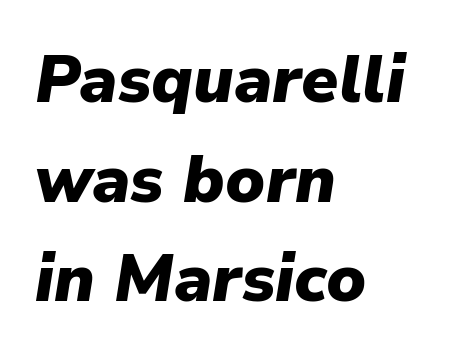
Q: Is the text bold? A: Yes.
Q: Is the text italic (slanted)? A: Yes, it leans right by about 9 degrees.
Q: Is the text underlined? A: No.
Q: How is the paragraph aligned? A: Left-aligned.
Q: Is the spacing between letters normal or unusually wide? A: Normal.
Q: Is the spacing between lines tight, normal or loose? A: Normal.
Q: Width (condensed, normal, or wide)? A: Normal.
Q: Stroke contrast? A: Low.
Q: x-height? A: Medium.
Q: Monospaced? A: No.
